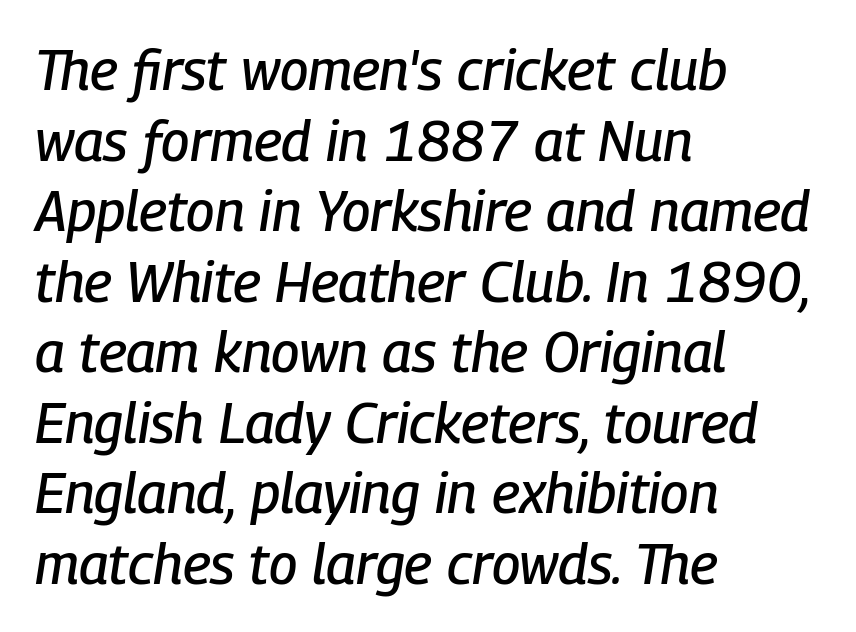
What stands out about the letter spacing? Nothing — it is the standard amount. The text carries the slant typical of an italic or oblique font. The block of text has a typical density, with ordinary space between rows. These lines stack with their left ends in a neat column.
